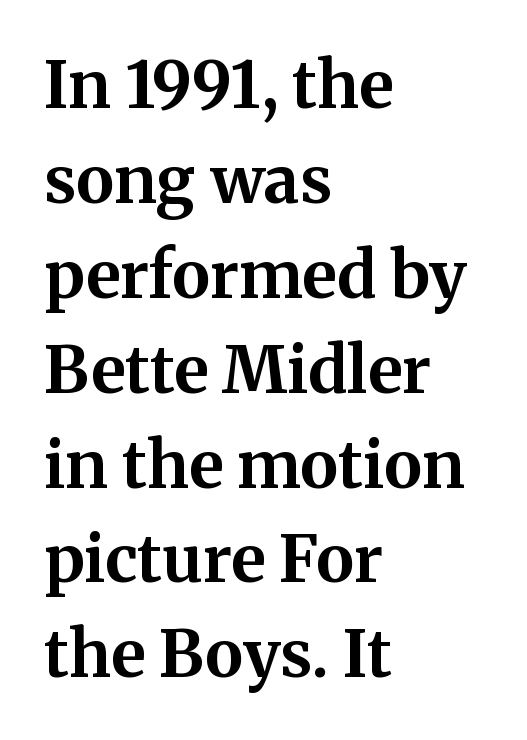
{"serif": "yes", "italic": "no", "bold": "yes", "weight": "bold", "width": "normal", "stroke_contrast": "medium", "x_height": "medium", "monospaced": "no", "underline": "no", "align": "left", "line_spacing": "normal", "line_spacing_ratio": 1.46, "letter_spacing": "normal", "letter_spacing_em": 0.0, "glyph_px": 65}
